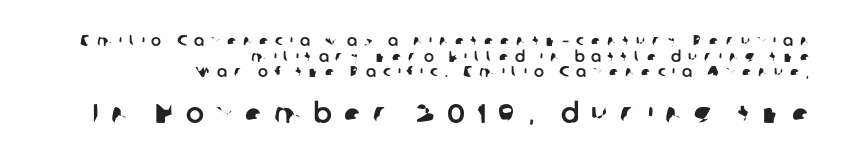
Where is the straight margin? On the right. Between one letter and the next there's a generous, obvious gap. The second block has been scaled up relative to the first. Beneath every word, the page is bare. Is there much room between lines? No — they nearly touch.
